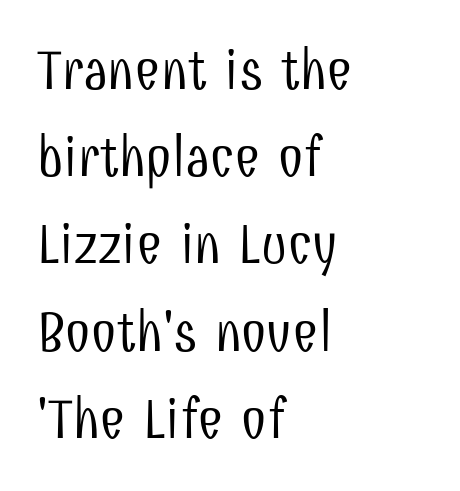
The image shows 57 px light, condensed sans-serif type, upright; set left-aligned, normal line spacing (1.53x), normal letter spacing, not underlined; low stroke contrast and a medium x-height.
